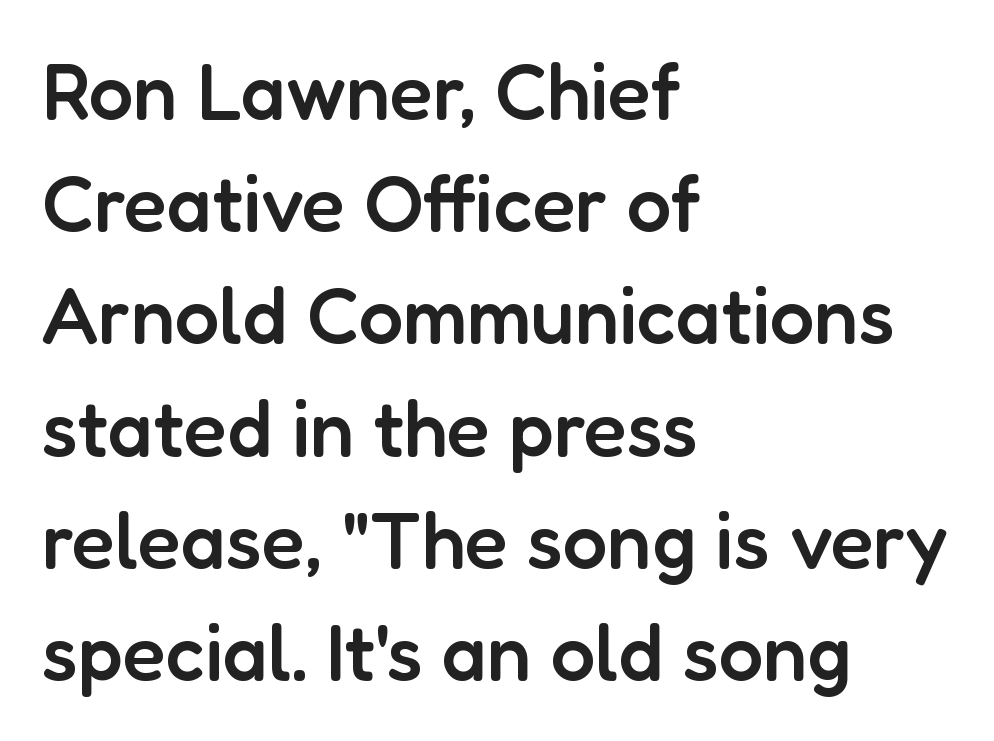
{"serif": "no", "italic": "no", "bold": "semi", "weight": "semibold", "width": "normal", "stroke_contrast": "low", "x_height": "medium", "monospaced": "no", "underline": "no", "align": "left", "line_spacing": "normal", "line_spacing_ratio": 1.42, "letter_spacing": "normal", "letter_spacing_em": 0.0, "glyph_px": 79}
